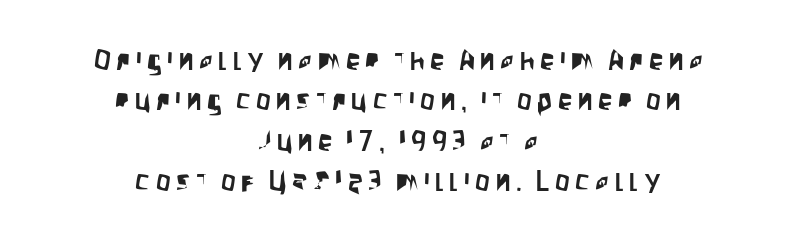
Q: Is the text italic (slanted)? A: No, it is upright.
Q: Is the typeface a serif or a sans-serif typeface? A: Sans-serif.
Q: Is the text underlined? A: No.
Q: How is the paragraph aligned? A: Centered.
Q: Is the spacing between lines tight, normal or loose? A: Normal.
Q: Width (condensed, normal, or wide)? A: Condensed.
Q: Stroke contrast? A: Low.
Q: x-height? A: Large.
Q: Monospaced? A: No.
